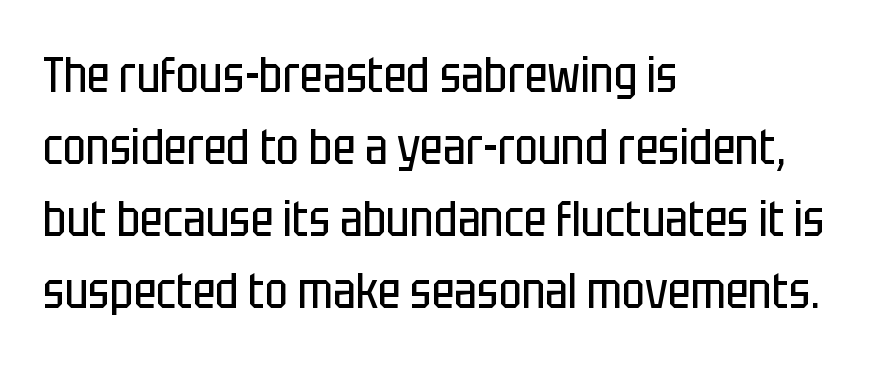
{"serif": "no", "italic": "no", "bold": "no", "weight": "regular", "width": "condensed", "stroke_contrast": "low", "x_height": "large", "monospaced": "no", "underline": "no", "align": "left", "line_spacing": "normal", "line_spacing_ratio": 1.47, "letter_spacing": "normal", "letter_spacing_em": 0.0, "glyph_px": 49}
